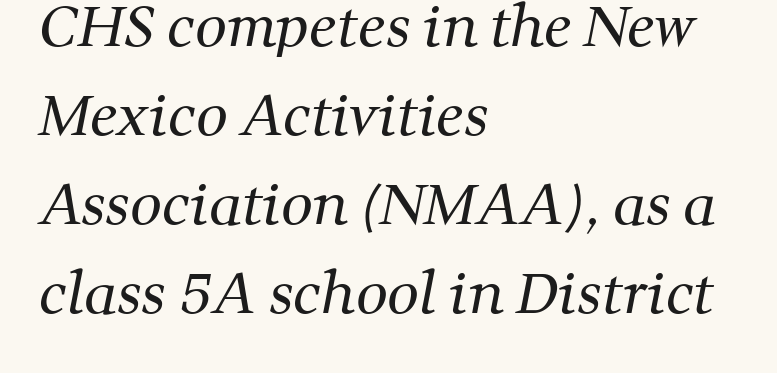
{"serif": "yes", "bold": "no", "weight": "regular", "width": "normal", "stroke_contrast": "medium", "x_height": "medium", "monospaced": "no", "underline": "no", "align": "left", "line_spacing": "normal", "line_spacing_ratio": 1.59, "letter_spacing": "normal", "letter_spacing_em": 0.0, "glyph_px": 56}
